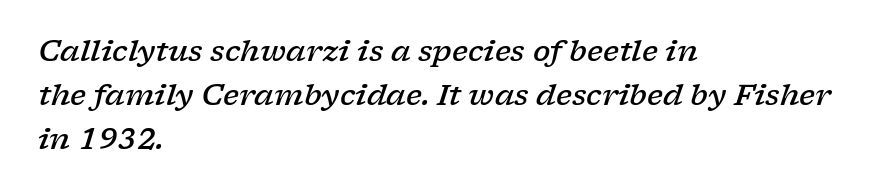
Type without underlining. The face used here has a pronounced slope to its letters. Heft: intermediate — a semibold. Glyph-to-glyph distance matches everyday printed text. The leading is moderate, giving the passage an even texture. Layout note: lines flush left.
